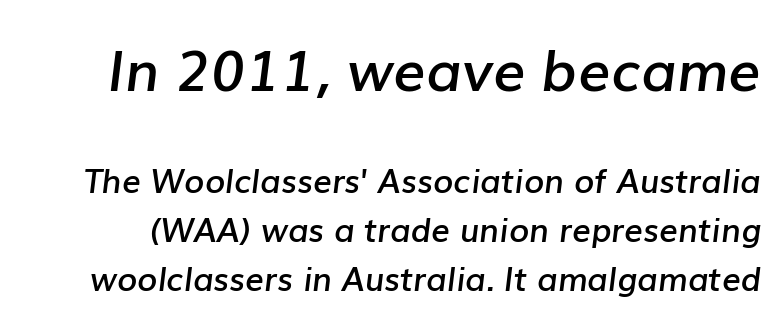
Q: Is the text bold? A: Semi-bold.
Q: Is the text italic (slanted)? A: Yes, it leans right by about 7 degrees.
Q: Is the text underlined? A: No.
Q: Is the spacing between letters normal or unusually wide? A: Normal.
Q: Is the spacing between lines tight, normal or loose? A: Normal.
Q: Which block of text is set in a larger size, the first (top) or the second (bottom)? A: The first (top) one.
Q: Width (condensed, normal, or wide)? A: Normal.
Q: Stroke contrast? A: Low.
Q: x-height? A: Medium.
Q: Monospaced? A: No.
